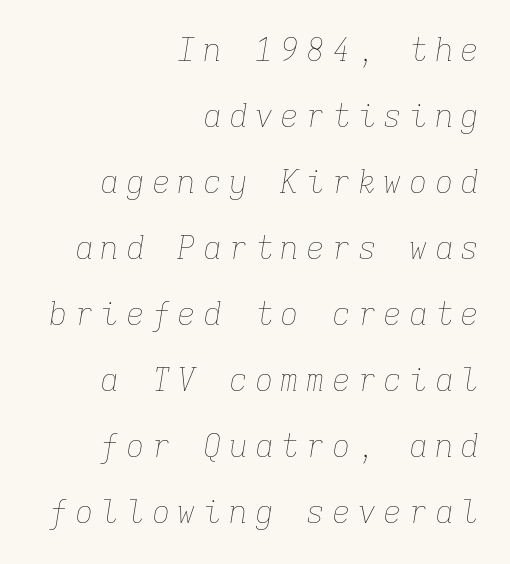
The passage shown stacks its lines with a broad gap. Think of a typewriter: that constant character pitch is what you see here. Each stroke keeps to a modest, everyday thickness or less. No word sits above an underline.
